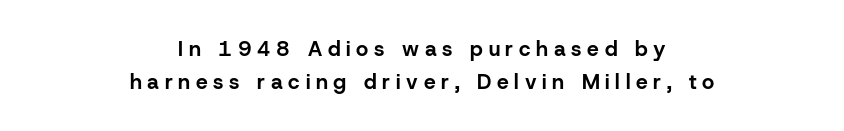
The image shows 21 px bold type, upright; set centered, normal line spacing (1.57x), unusually wide letter spacing (+0.27 em), not underlined.
